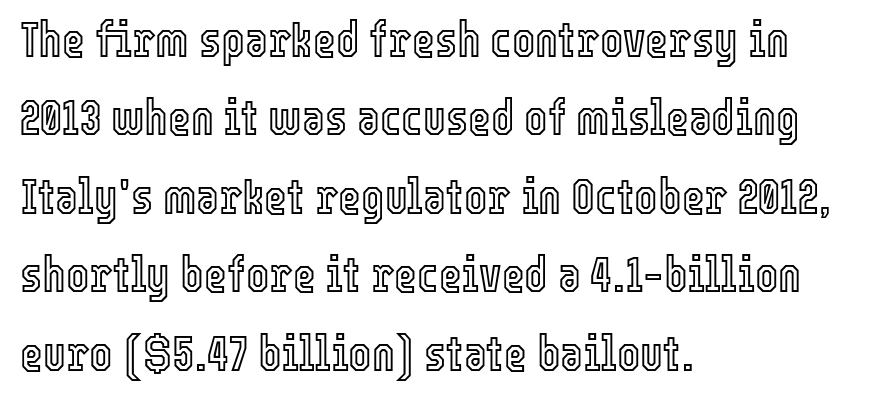
{"italic": "no", "width": "condensed", "x_height": "medium", "monospaced": "no", "underline": "no", "align": "left", "line_spacing": "normal", "line_spacing_ratio": 1.6, "letter_spacing": "normal", "letter_spacing_em": 0.0, "glyph_px": 49}
